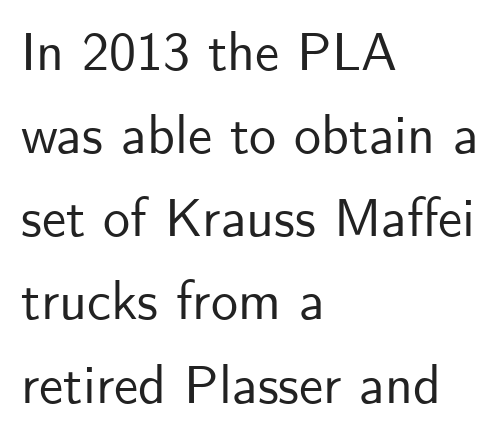
{"serif": "no", "italic": "no", "width": "normal", "stroke_contrast": "low", "x_height": "small", "monospaced": "no", "underline": "no", "align": "left", "line_spacing": "normal", "line_spacing_ratio": 1.54, "letter_spacing": "normal", "letter_spacing_em": 0.0, "glyph_px": 54}
